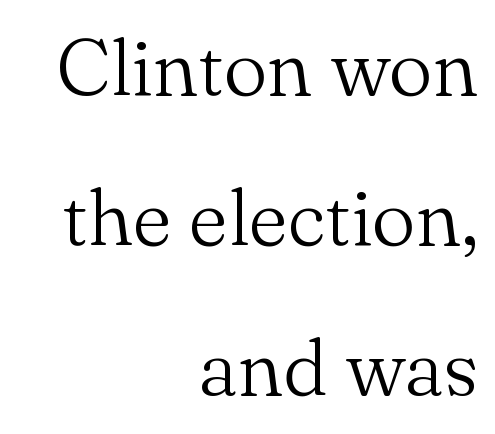
Is the letter spacing exaggerated? No — it looks like the ordinary default. The face used here is proportionally spaced, like ordinary book or web type. Horizontal bands of white between lines are thick stripes. Letterform terminals end in serifs throughout the passage.
